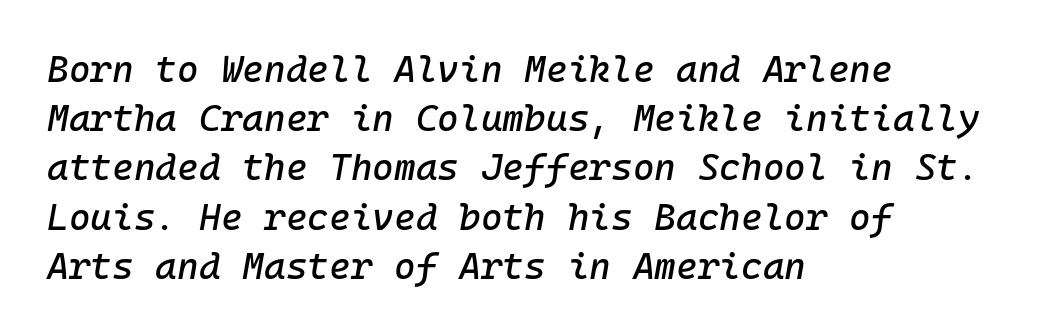
Q: Is the text italic (slanted)? A: Yes, it leans right by about 10 degrees.
Q: Is the text underlined? A: No.
Q: How is the paragraph aligned? A: Left-aligned.
Q: Is the spacing between letters normal or unusually wide? A: Normal.
Q: Is the spacing between lines tight, normal or loose? A: Normal.
Q: Width (condensed, normal, or wide)? A: Normal.
Q: Stroke contrast? A: Low.
Q: x-height? A: Medium.
